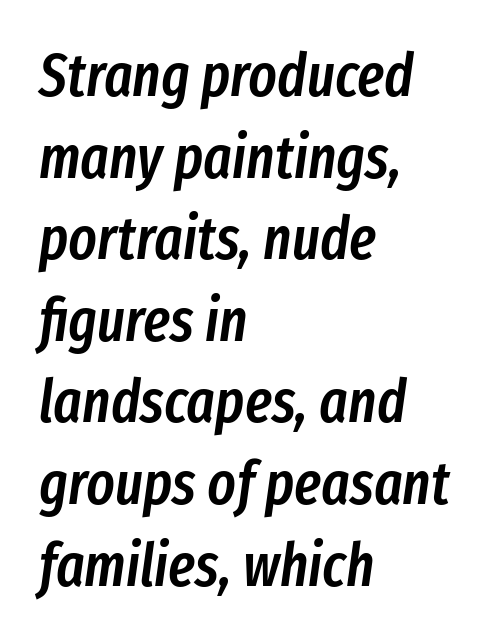
{"italic": "yes", "lean": "right", "slant_degrees": 8, "bold": "semi", "weight": "semibold", "width": "condensed", "stroke_contrast": "low", "x_height": "medium", "monospaced": "no", "underline": "no", "align": "left", "line_spacing": "normal", "line_spacing_ratio": 1.36, "letter_spacing": "normal", "letter_spacing_em": 0.0, "glyph_px": 60}
